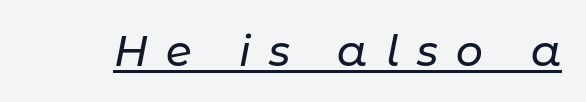
These lines have a slow, spaced-out rhythm from letter to letter. Notice how a bar underscores the lettering throughout. The face used here is proportionally spaced, like ordinary book or web type. If you drew a line through each stem, it would be angled.
